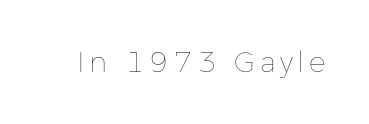
{"italic": "no", "bold": "no", "weight": "thin", "width": "normal", "stroke_contrast": "low", "x_height": "medium", "monospaced": "no", "underline": "no", "glyph_px": 28}
